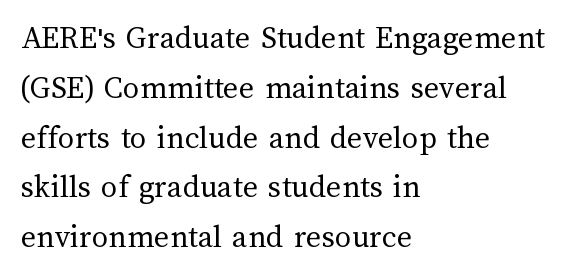
Q: Is the text bold? A: No.
Q: Is the text italic (slanted)? A: No, it is upright.
Q: Is the text underlined? A: No.
Q: How is the paragraph aligned? A: Left-aligned.
Q: Is the spacing between letters normal or unusually wide? A: Normal.
Q: Is the spacing between lines tight, normal or loose? A: Normal.
Q: Width (condensed, normal, or wide)? A: Normal.
Q: Stroke contrast? A: Medium.
Q: x-height? A: Medium.
Q: Monospaced? A: No.
